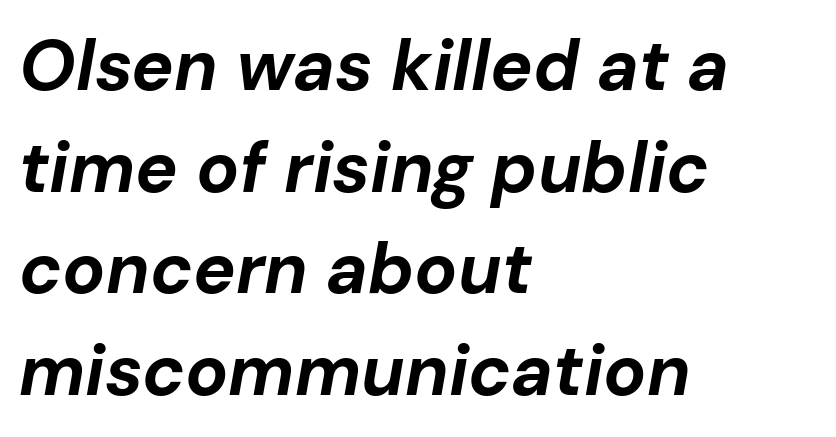
Q: Is the text bold? A: Yes.
Q: Is the text italic (slanted)? A: Yes, it leans right by about 10 degrees.
Q: Is the text underlined? A: No.
Q: How is the paragraph aligned? A: Left-aligned.
Q: Is the spacing between letters normal or unusually wide? A: Normal.
Q: Is the spacing between lines tight, normal or loose? A: Normal.
Q: Width (condensed, normal, or wide)? A: Normal.
Q: Stroke contrast? A: Low.
Q: x-height? A: Medium.
Q: Monospaced? A: No.
